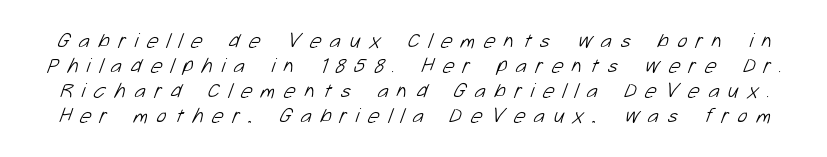
{"bold": "no", "underline": "no", "line_spacing_ratio": 1.19, "letter_spacing": "wide", "letter_spacing_em": 0.41, "glyph_px": 21}
